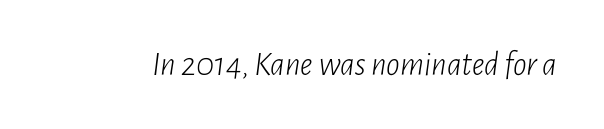
Is this a fixed-width face? No — the glyphs have proportional, varying widths. Is the type slanted? Yes — the strokes lean at a clear angle. The typeface has the unassuming heft of standard copy or less. Anything drawn beneath the words? Only blank space. The face used here is rendered with its standard letterfit.
